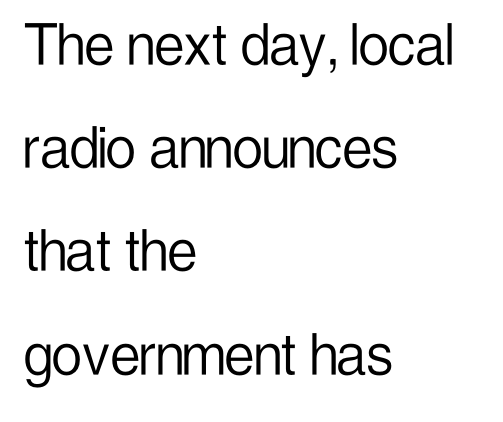
The image shows 67 px light, condensed sans-serif type, upright; set left-aligned, normal line spacing (1.54x), normal letter spacing, not underlined; low stroke contrast and a medium x-height.
